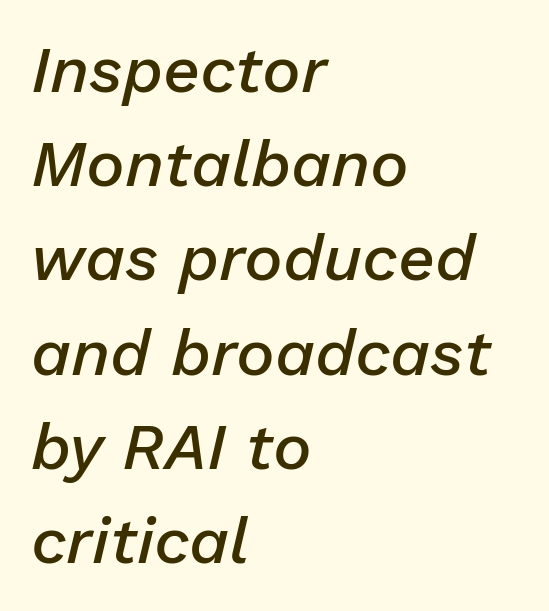
The image shows 65 px semibold type, italic (leaning right); set left-aligned, normal line spacing (1.45x), normal letter spacing, not underlined; low stroke contrast and a medium x-height.
